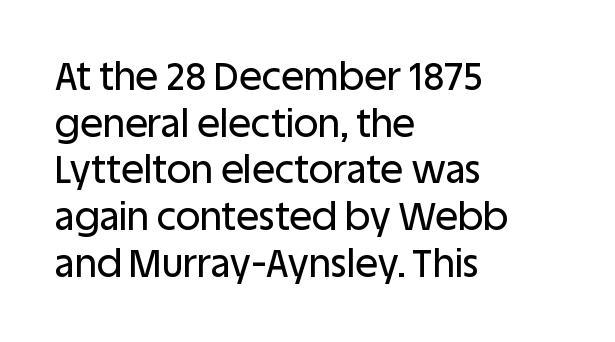
The image shows 38 px sans-serif type, upright; set left-aligned, line spacing 1.23x, normal letter spacing, not underlined; low stroke contrast and a large x-height.
